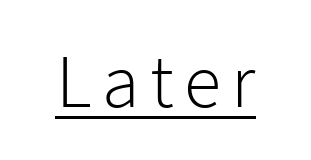
{"serif": "no", "italic": "no", "bold": "no", "weight": "light", "width": "normal", "stroke_contrast": "low", "x_height": "medium", "monospaced": "no", "underline": "yes", "glyph_px": 76}
